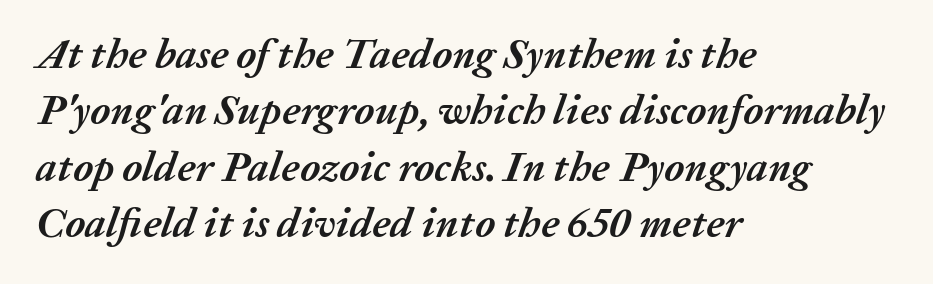
Q: Is the text bold? A: Yes.
Q: Is the text italic (slanted)? A: Yes, it leans right by about 20 degrees.
Q: Is the text underlined? A: No.
Q: How is the paragraph aligned? A: Left-aligned.
Q: Is the spacing between letters normal or unusually wide? A: Normal.
Q: Is the spacing between lines tight, normal or loose? A: Normal.
Q: Width (condensed, normal, or wide)? A: Normal.
Q: Stroke contrast? A: Medium.
Q: x-height? A: Medium.
Q: Monospaced? A: No.
